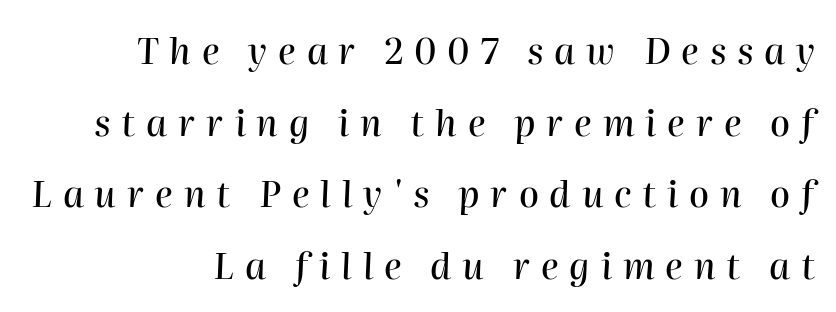
The image shows 36 px text type, italic (leaning right); set right-aligned, loose line spacing (1.99x), unusually wide letter spacing (+0.3 em), not underlined; high stroke contrast and a medium x-height.
